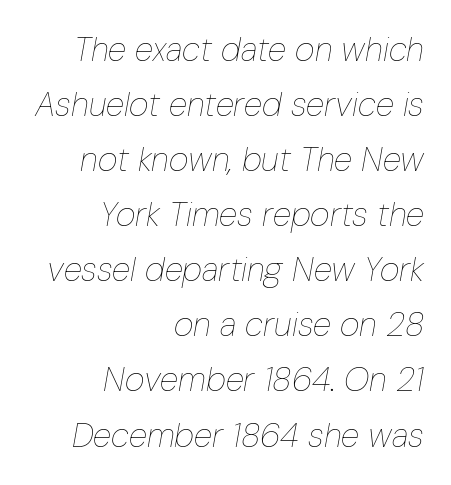
{"italic": "yes", "lean": "right", "slant_degrees": 10, "bold": "no", "weight": "thin", "width": "condensed", "stroke_contrast": "low", "x_height": "medium", "monospaced": "no", "underline": "no", "align": "right", "line_spacing": "normal", "line_spacing_ratio": 1.62, "letter_spacing": "normal", "letter_spacing_em": 0.0, "glyph_px": 34}
